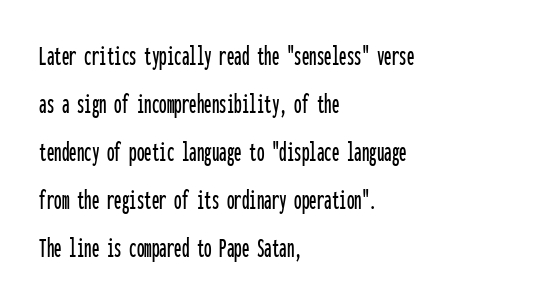
The space beneath each line is pristine and unruled. These lines are rendered in a fixed-pitch font. Regarding serifs, this sample does without them. What stands out about the letter spacing? Nothing — it is the standard amount.
